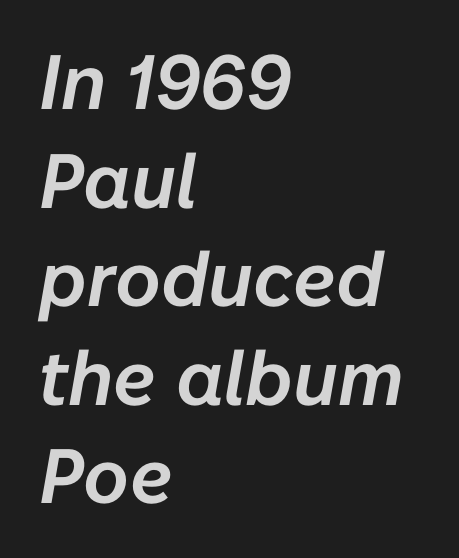
The image shows 77 px text type, italic (leaning right); set left-aligned, normal line spacing (1.28x), normal letter spacing, not underlined; low stroke contrast and a medium x-height.
